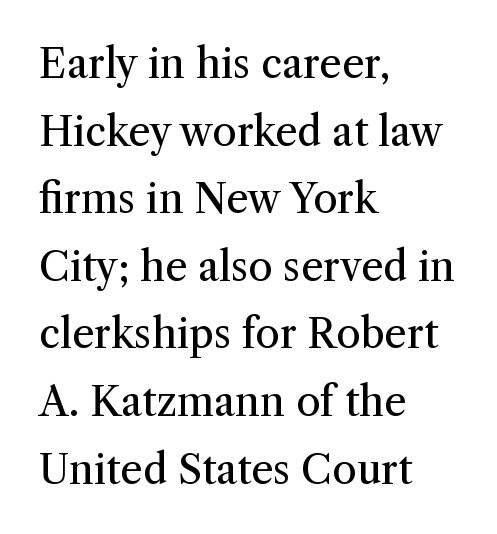
Q: Is the text bold? A: No.
Q: Is the text italic (slanted)? A: No, it is upright.
Q: Is the typeface a serif or a sans-serif typeface? A: Serif.
Q: Is the text underlined? A: No.
Q: How is the paragraph aligned? A: Left-aligned.
Q: Is the spacing between letters normal or unusually wide? A: Normal.
Q: Is the spacing between lines tight, normal or loose? A: Normal.
Q: Width (condensed, normal, or wide)? A: Normal.
Q: Stroke contrast? A: Medium.
Q: x-height? A: Medium.
Q: Monospaced? A: No.
